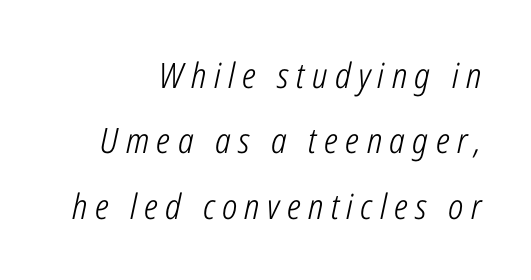
Characters are canted at an angle relative to the baseline's perpendicular. The face used here is rendered with a markedly widened letterfit. The ragged edge is on the left, which tells us the setting is flush right. Has an underline been added? It has not. Is this a heavy cut? Hardly; it is regular or lighter. Is this a fixed-width face? No — the glyphs have proportional, varying widths.
